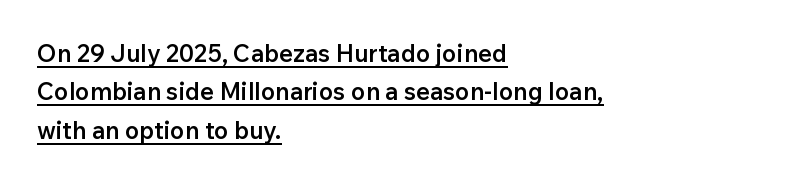
The image shows 24 px text type, upright; set left-aligned, normal line spacing (1.6x), normal letter spacing, underlined.
